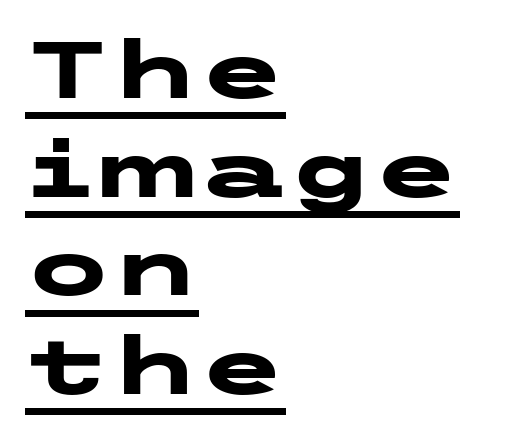
{"serif": "no", "italic": "no", "bold": "yes", "weight": "heavy", "width": "wide", "stroke_contrast": "low", "x_height": "medium", "underline": "yes", "align": "left", "line_spacing": "normal", "line_spacing_ratio": 1.25, "letter_spacing": "normal", "letter_spacing_em": 0.0, "glyph_px": 79}
